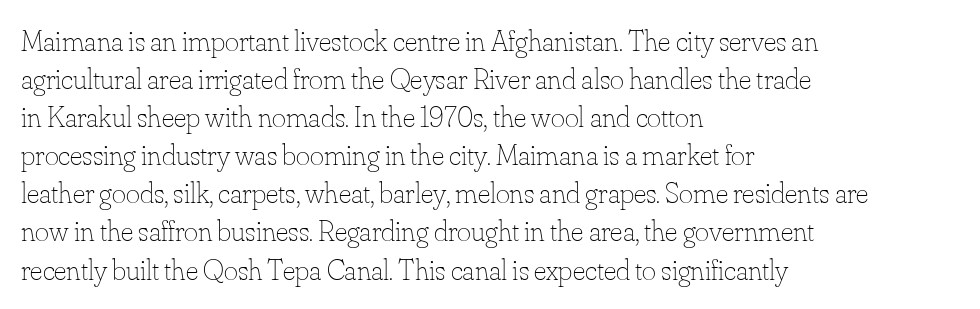
The image shows 30 px thin type, upright; set left-aligned, normal line spacing (1.27x), normal letter spacing, not underlined; low stroke contrast and a small x-height.
